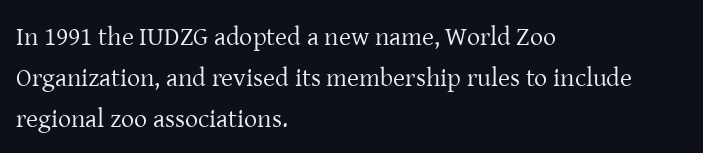
{"italic": "no", "bold": "no", "underline": "no", "align": "left", "line_spacing": "normal", "line_spacing_ratio": 1.57, "letter_spacing": "normal", "letter_spacing_em": 0.0, "glyph_px": 26}
